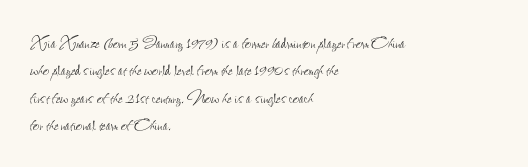
Q: Is the text bold? A: No.
Q: Is the text italic (slanted)? A: Yes.
Q: Is the text underlined? A: No.
Q: How is the paragraph aligned? A: Left-aligned.
Q: Is the spacing between letters normal or unusually wide? A: Normal.
